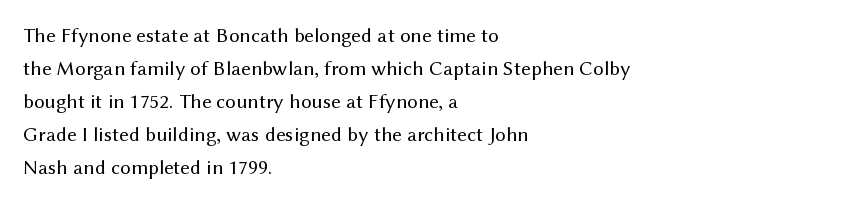
The image shows 21 px text type, upright; set left-aligned, normal line spacing (1.57x), normal letter spacing, not underlined.
